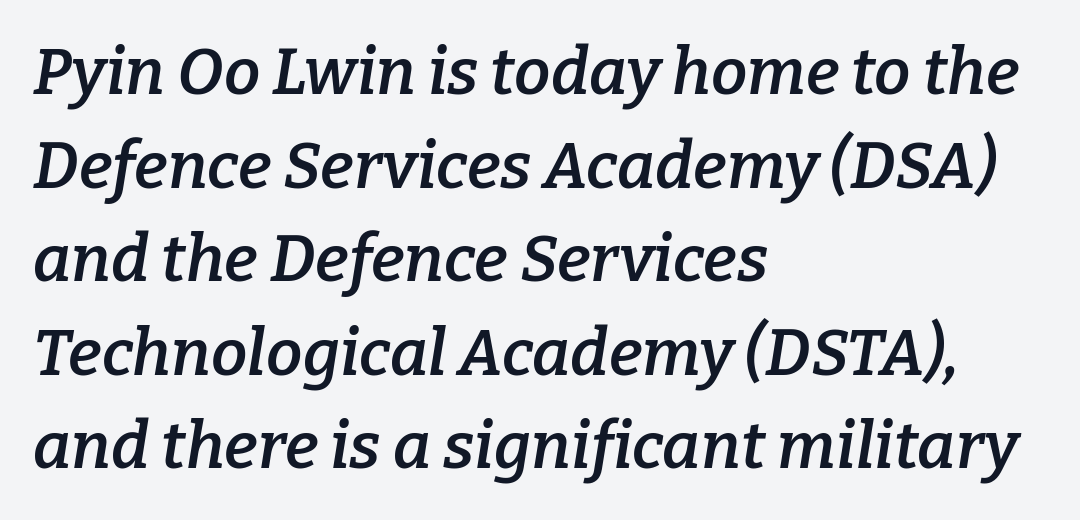
Q: Is the text bold? A: Semi-bold.
Q: Is the text italic (slanted)? A: Yes, it leans right by about 9 degrees.
Q: Is the typeface a serif or a sans-serif typeface? A: Serif.
Q: Is the text underlined? A: No.
Q: How is the paragraph aligned? A: Left-aligned.
Q: Is the spacing between letters normal or unusually wide? A: Normal.
Q: Is the spacing between lines tight, normal or loose? A: Normal.
Q: Width (condensed, normal, or wide)? A: Normal.
Q: Stroke contrast? A: Low.
Q: x-height? A: Medium.
Q: Monospaced? A: No.
